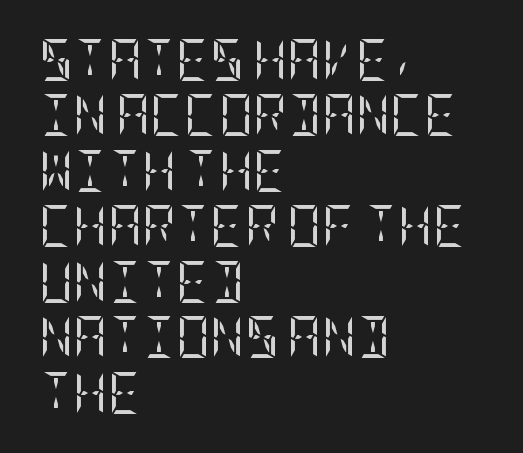
Q: Is the text bold? A: No.
Q: Is the text italic (slanted)? A: No, it is upright.
Q: Is the typeface a serif or a sans-serif typeface? A: Serif.
Q: Is the text underlined? A: No.
Q: How is the paragraph aligned? A: Left-aligned.
Q: Is the spacing between letters normal or unusually wide? A: Normal.
Q: Is the spacing between lines tight, normal or loose? A: Normal.
Q: Width (condensed, normal, or wide)? A: Condensed.
Q: Stroke contrast? A: Low.
Q: x-height? A: Large.
